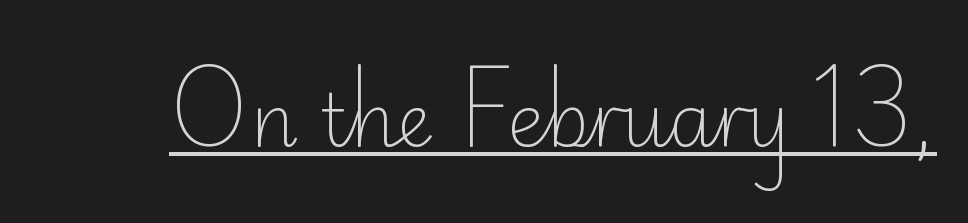
Q: Is the text bold? A: No.
Q: Is the text italic (slanted)? A: No, it is upright.
Q: Is the typeface a serif or a sans-serif typeface? A: Sans-serif.
Q: Is the text underlined? A: Yes.
Q: Is the spacing between letters normal or unusually wide? A: Normal.
Q: Width (condensed, normal, or wide)? A: Normal.
Q: Stroke contrast? A: Low.
Q: x-height? A: Small.
Q: Monospaced? A: No.
